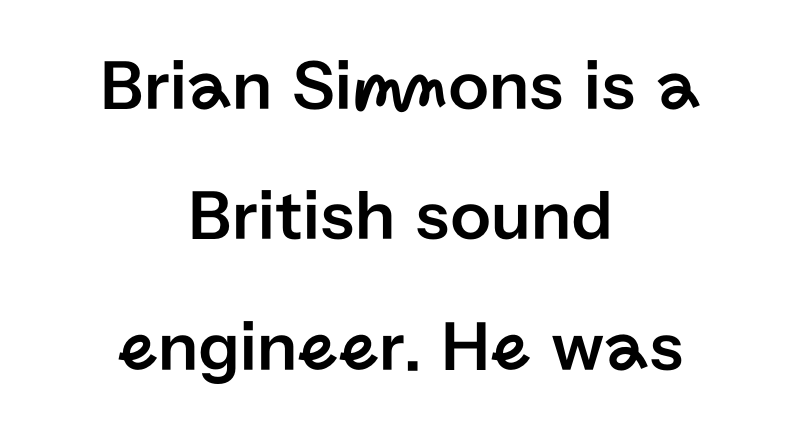
Check under the words: just untouched page. This sample uses an upright cut, with every glyph sitting square on the baseline. A typesetter would call this proportional, since set widths differ per character. Serif or sans? Sans — the stroke terminals are bare.
